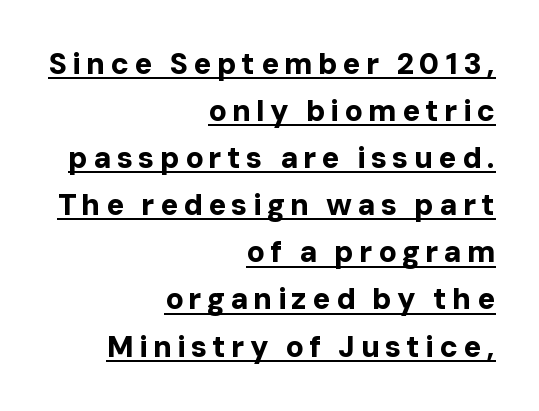
The image shows 30 px bold sans-serif type, upright; set right-aligned, normal line spacing (1.57x), underlined; low stroke contrast and a medium x-height.
